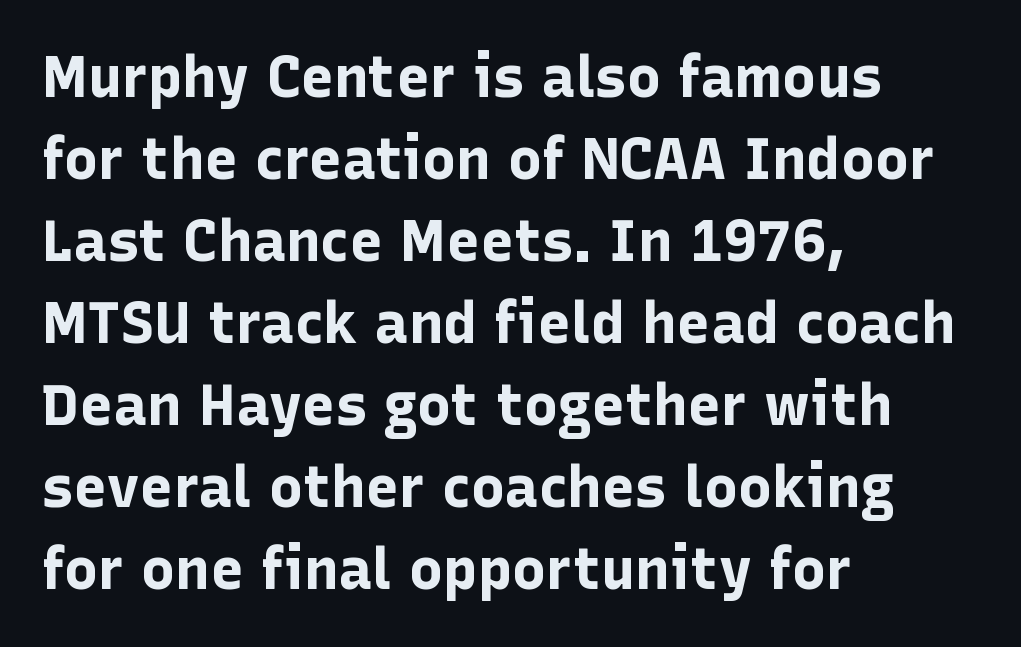
The image shows 57 px bold sans-serif type, upright; set left-aligned, normal line spacing (1.44x), normal letter spacing, not underlined; low stroke contrast and a medium x-height.
